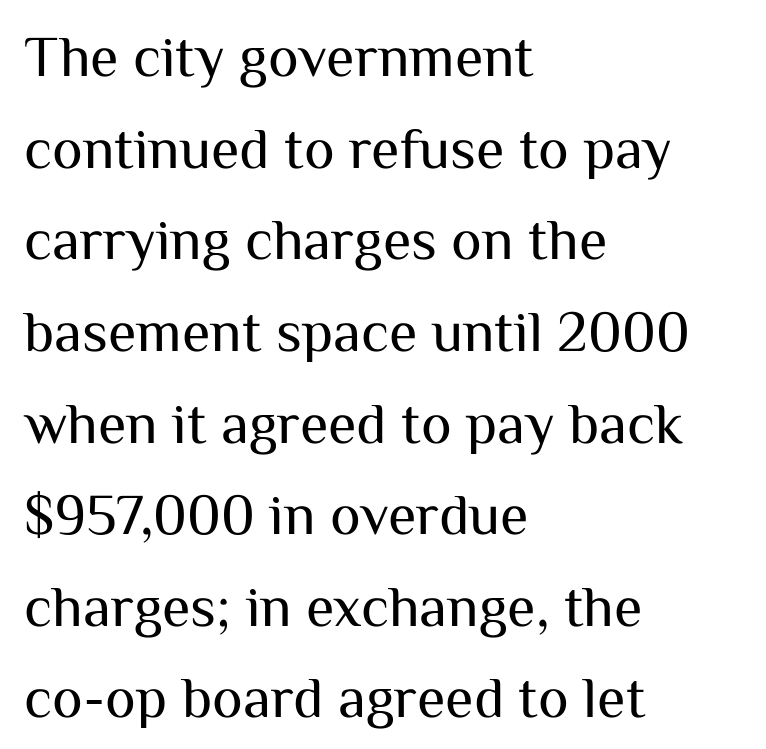
{"serif": "no", "italic": "no", "bold": "no", "weight": "regular", "width": "normal", "stroke_contrast": "medium", "x_height": "medium", "monospaced": "no", "underline": "no", "align": "left", "line_spacing": "normal", "line_spacing_ratio": 1.58, "letter_spacing": "normal", "letter_spacing_em": 0.0, "glyph_px": 58}
